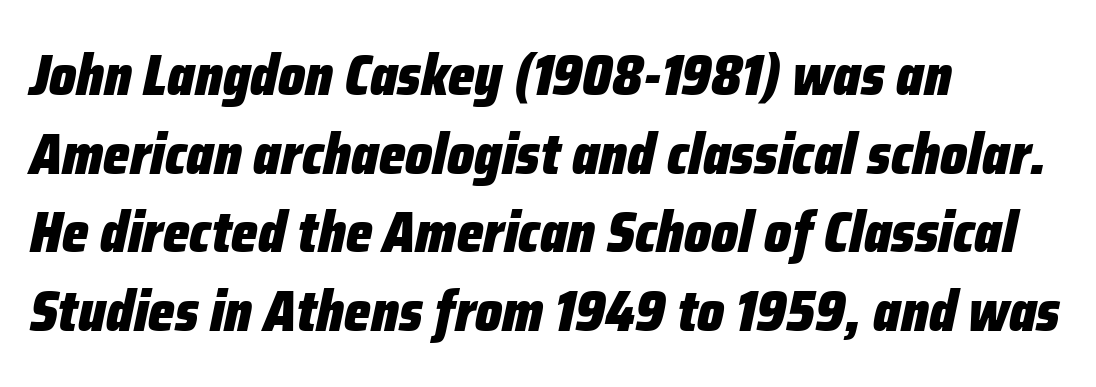
{"italic": "yes", "lean": "right", "slant_degrees": 12, "bold": "yes", "weight": "heavy", "width": "condensed", "stroke_contrast": "low", "x_height": "medium", "monospaced": "no", "underline": "no", "align": "left", "line_spacing": "normal", "line_spacing_ratio": 1.38, "letter_spacing": "normal", "letter_spacing_em": 0.0, "glyph_px": 57}
